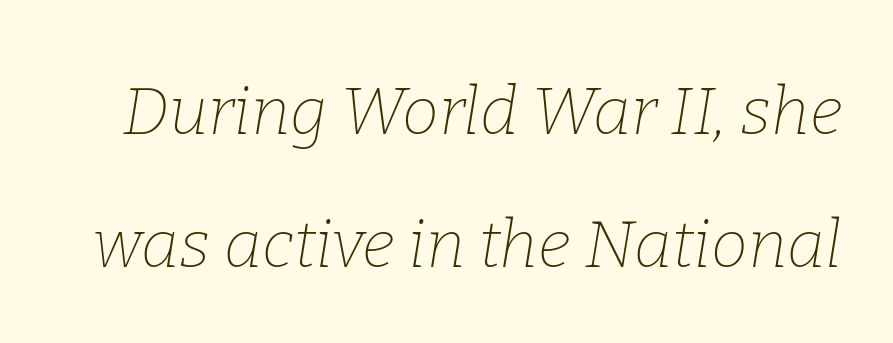
Q: Is the text bold? A: No.
Q: Is the text italic (slanted)? A: Yes, it leans right by about 9 degrees.
Q: Is the typeface a serif or a sans-serif typeface? A: Serif.
Q: Is the text underlined? A: No.
Q: Is the spacing between letters normal or unusually wide? A: Normal.
Q: Is the spacing between lines tight, normal or loose? A: Loose.
Q: Width (condensed, normal, or wide)? A: Normal.
Q: Stroke contrast? A: Low.
Q: x-height? A: Medium.
Q: Monospaced? A: No.
